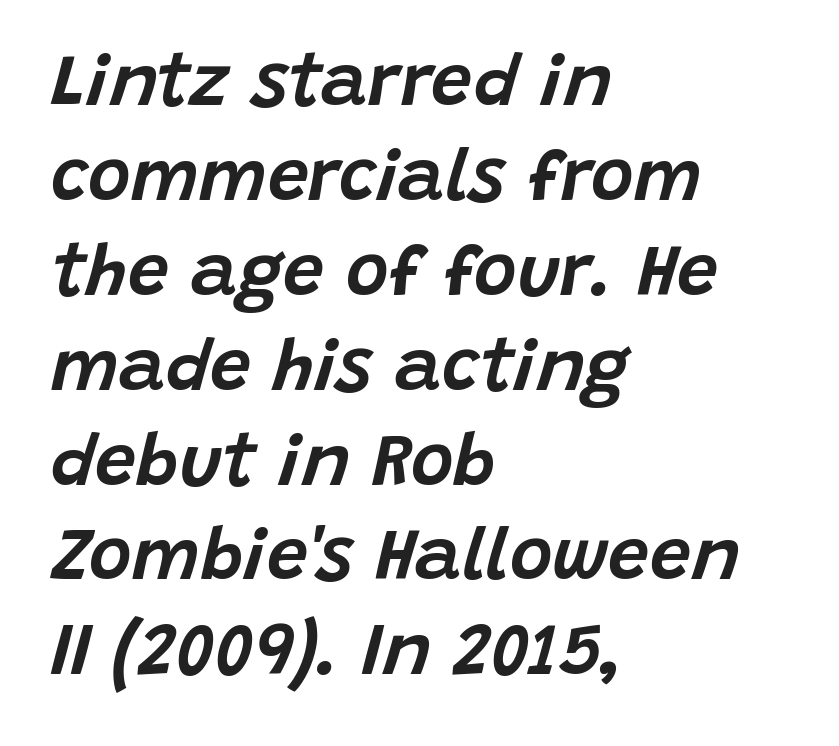
In terms of leading, this rendering sits right in the middle. This sample has the flowing, uneven cadence of proportional lettering. Students, note that the glyphs here touch the page at normal intervals. No word sits above an underline.
